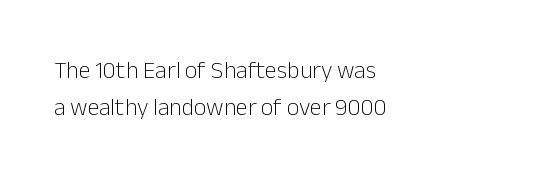
Q: Is the text bold? A: No.
Q: Is the text italic (slanted)? A: No, it is upright.
Q: Is the text underlined? A: No.
Q: How is the paragraph aligned? A: Left-aligned.
Q: Is the spacing between letters normal or unusually wide? A: Normal.
Q: Is the spacing between lines tight, normal or loose? A: Normal.
